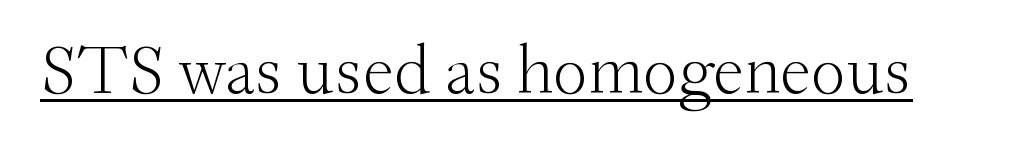
{"serif": "yes", "italic": "no", "bold": "no", "weight": "light", "width": "normal", "stroke_contrast": "medium", "x_height": "small", "monospaced": "no", "underline": "yes", "letter_spacing": "normal", "letter_spacing_em": 0.0, "glyph_px": 70}
